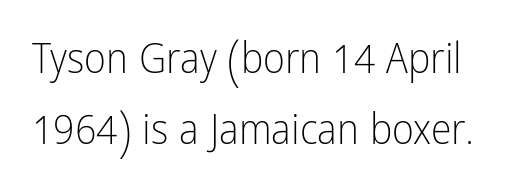
Is the type heavy? It reads as light-to-regular instead. The glyphs in this specimen are sans serif. A typesetter would call this leading conventional body-copy spacing. Rule under the text: the space is simply empty. Short note: letters normally spaced. In terms of posture, this sample is upright.
